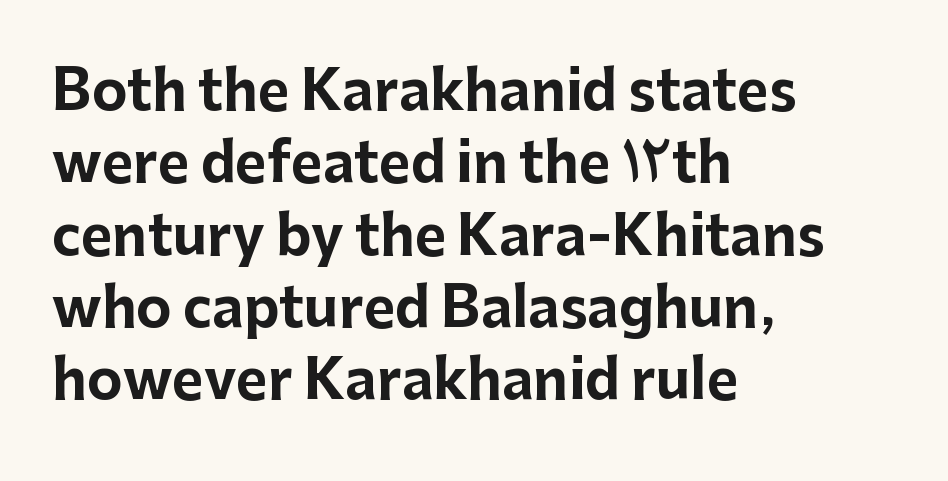
The image shows 54 px bold sans-serif type, upright; set left-aligned, normal line spacing (1.34x), normal letter spacing, not underlined; low stroke contrast and a medium x-height.
